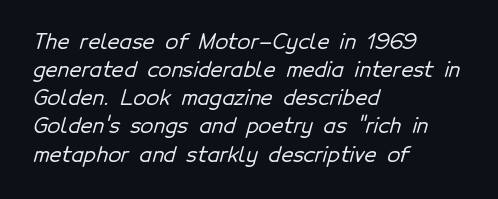
The image shows 21 px text type; set left-aligned, normal line spacing (1.34x), normal letter spacing, not underlined.
